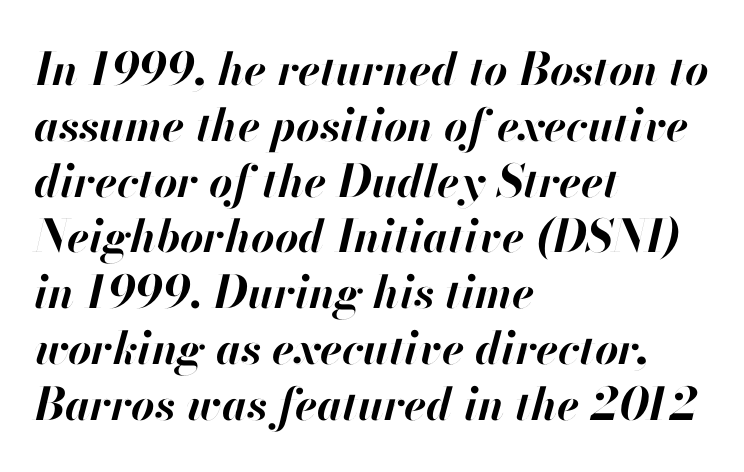
The letters are bold, with thick, heavy strokes. The typography opts for an oblique posture over an upright one. This sample is left-justified, so line endings fall wherever the words run out. Varying glyph widths throughout — classic text-font behaviour. Check the space under the baseline: it is left empty.
